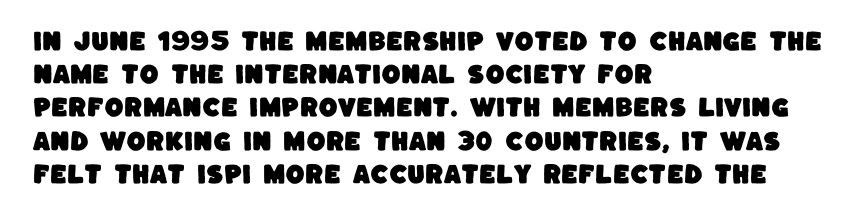
The image shows 22 px text type; set left-aligned, normal line spacing (1.51x), normal letter spacing, not underlined.
